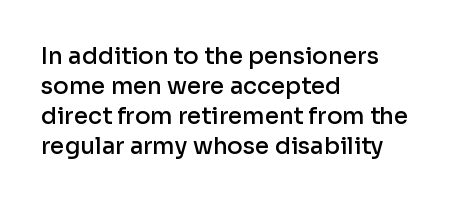
The image shows 23 px text type, upright; set left-aligned, normal line spacing (1.31x), normal letter spacing, not underlined.
